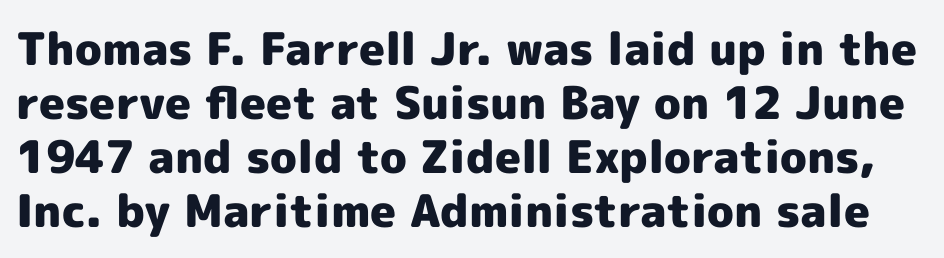
{"serif": "no", "italic": "no", "bold": "yes", "weight": "heavy", "width": "normal", "x_height": "medium", "monospaced": "no", "underline": "no", "line_spacing_ratio": 1.2, "letter_spacing": "normal", "letter_spacing_em": 0.0, "glyph_px": 45}
